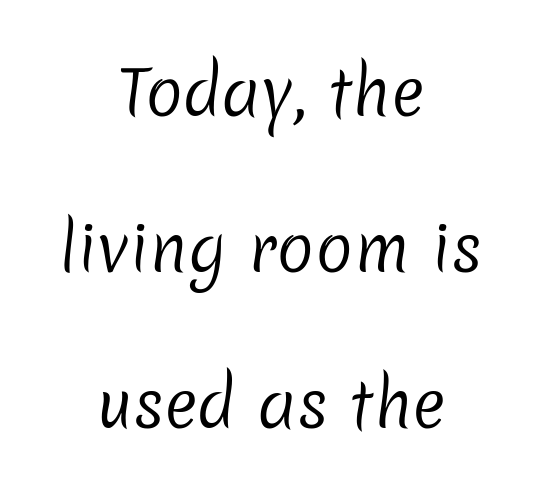
Does the copy run flush right? No — it is centered line by line. Are there feet on the stems? There aren't — it's a sans. One glance says open: line gaps are wider than usual. Spacing verdict: proportional, widths tailored to each character. Does extra space separate the letters? No, they use regular spacing. Stem width sits at or under what a default text font uses.
